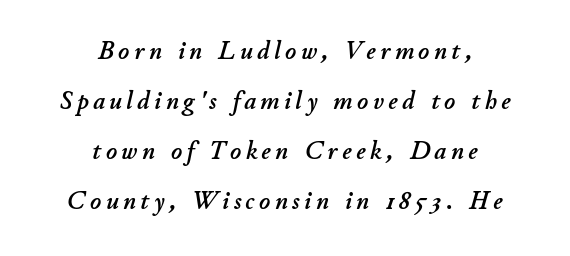
Q: Is the text italic (slanted)? A: Yes, it leans right by about 11 degrees.
Q: Is the text underlined? A: No.
Q: How is the paragraph aligned? A: Centered.
Q: Is the spacing between lines tight, normal or loose? A: Loose.
